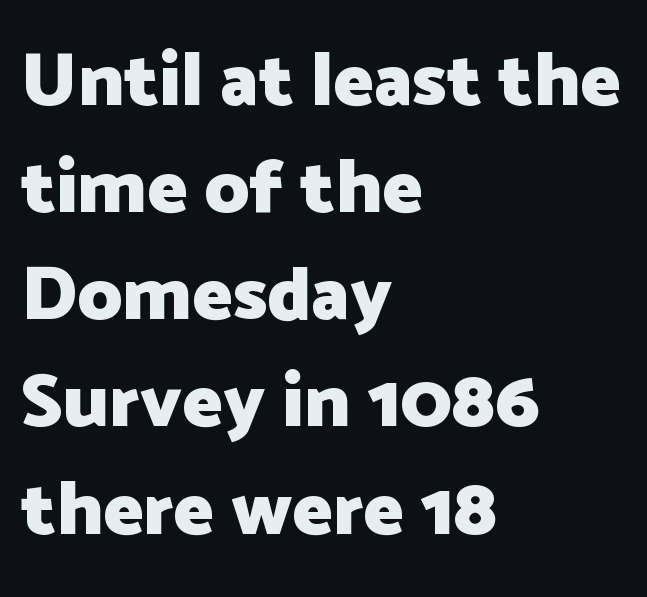
Q: Is the text bold? A: Yes.
Q: Is the text italic (slanted)? A: No, it is upright.
Q: Is the typeface a serif or a sans-serif typeface? A: Sans-serif.
Q: Is the text underlined? A: No.
Q: How is the paragraph aligned? A: Left-aligned.
Q: Is the spacing between letters normal or unusually wide? A: Normal.
Q: Is the spacing between lines tight, normal or loose? A: Normal.
Q: Width (condensed, normal, or wide)? A: Normal.
Q: Stroke contrast? A: Low.
Q: x-height? A: Medium.
Q: Monospaced? A: No.
